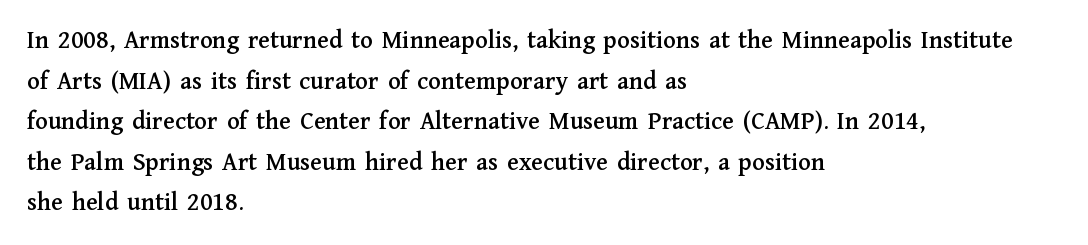
The image shows 26 px text type, upright; set left-aligned, normal line spacing (1.56x), normal letter spacing, not underlined.
